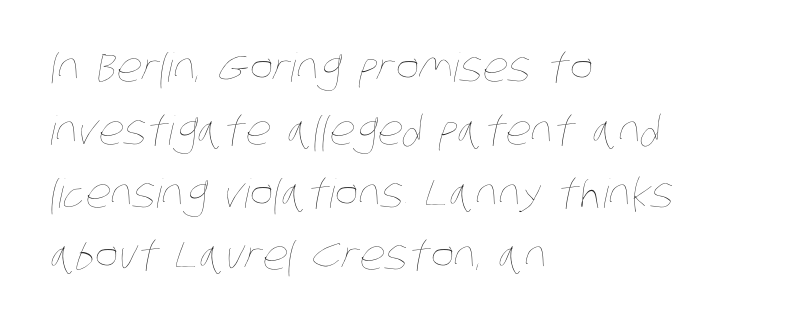
The image shows 40 px thin, condensed type; set left-aligned, normal line spacing (1.57x), normal letter spacing, not underlined; low stroke contrast and a large x-height.
